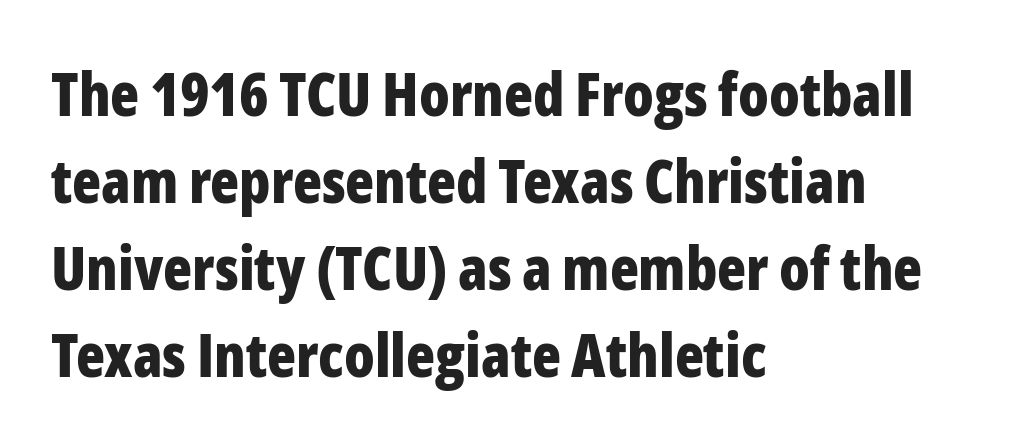
Leftover space on each line is placed entirely after the last word. What kind of face is this? One without serifs — a sans. Style check: upright. These lines carry a lot of weight — the face is fully bold. Between one letter and the next there's only the usual sliver of space. Each letter keeps its own natural width here, so spacing adapts to shape.
